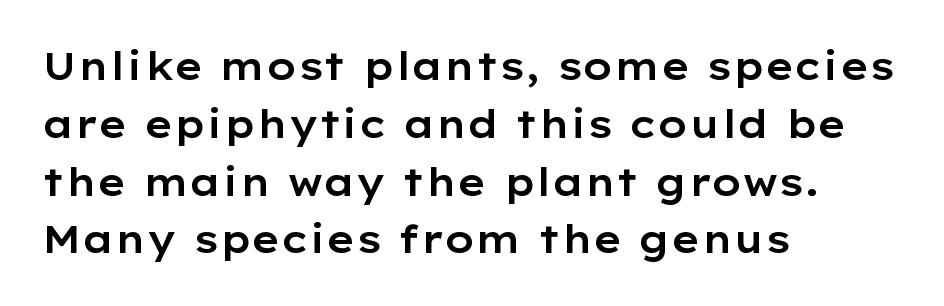
The image shows 38 px wide sans-serif type, upright; set left-aligned, normal line spacing (1.52x), normal letter spacing, not underlined; low stroke contrast and a medium x-height.
